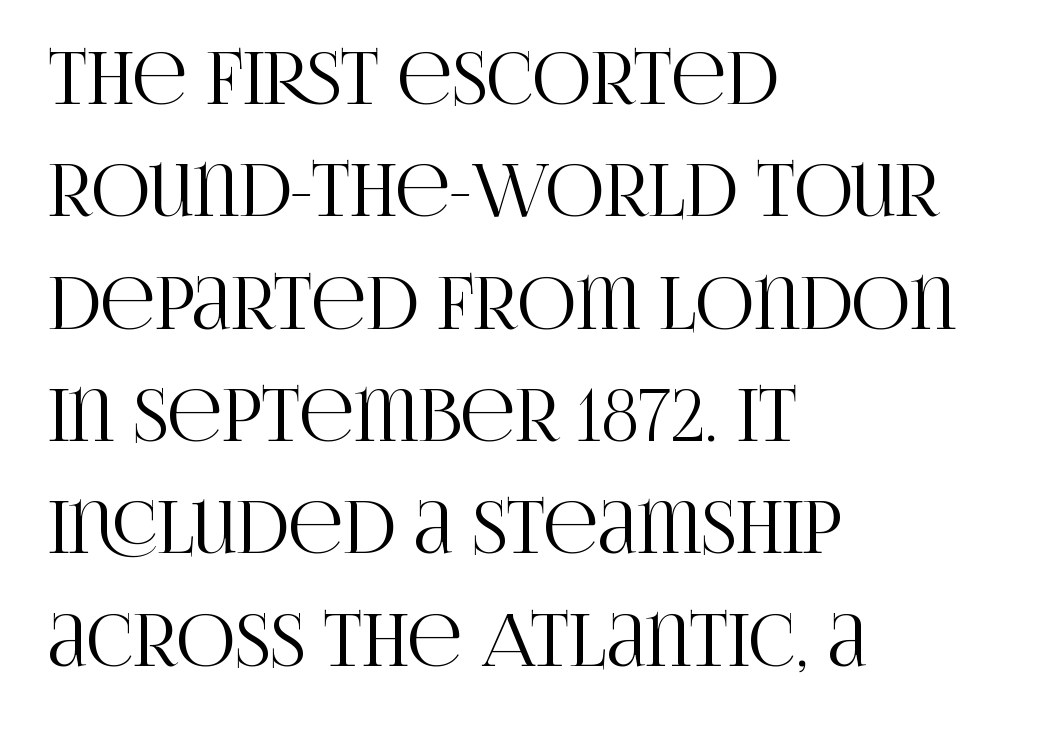
Q: Is the text italic (slanted)? A: No, it is upright.
Q: Is the typeface a serif or a sans-serif typeface? A: Serif.
Q: Is the text underlined? A: No.
Q: How is the paragraph aligned? A: Left-aligned.
Q: Is the spacing between letters normal or unusually wide? A: Normal.
Q: Is the spacing between lines tight, normal or loose? A: Normal.
Q: Width (condensed, normal, or wide)? A: Condensed.
Q: Stroke contrast? A: High.
Q: x-height? A: Large.
Q: Monospaced? A: No.
